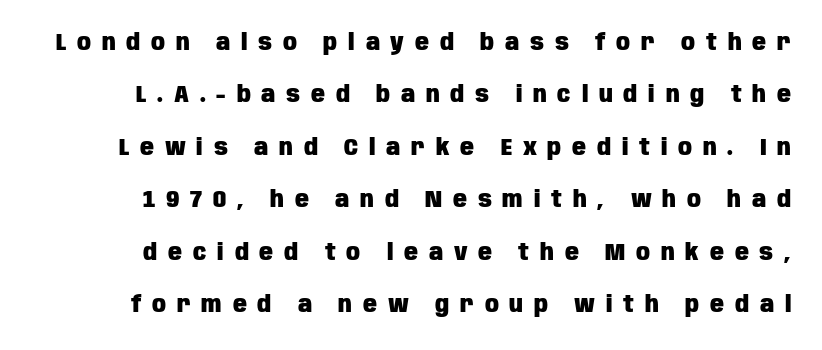
The letters are spread apart with noticeably loose tracking. The passage shown is not underscored anywhere. Unlike italic type, these characters show no tilt at all. The block of text is sparse from top to bottom, with ample space between rows. Weight: bold.
